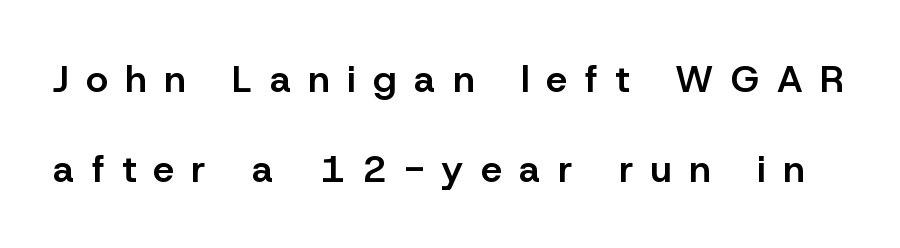
The image shows 38 px semibold sans-serif type, upright; set loose line spacing (2.37x), unusually wide letter spacing (+0.46 em), not underlined; low stroke contrast and a medium x-height.
